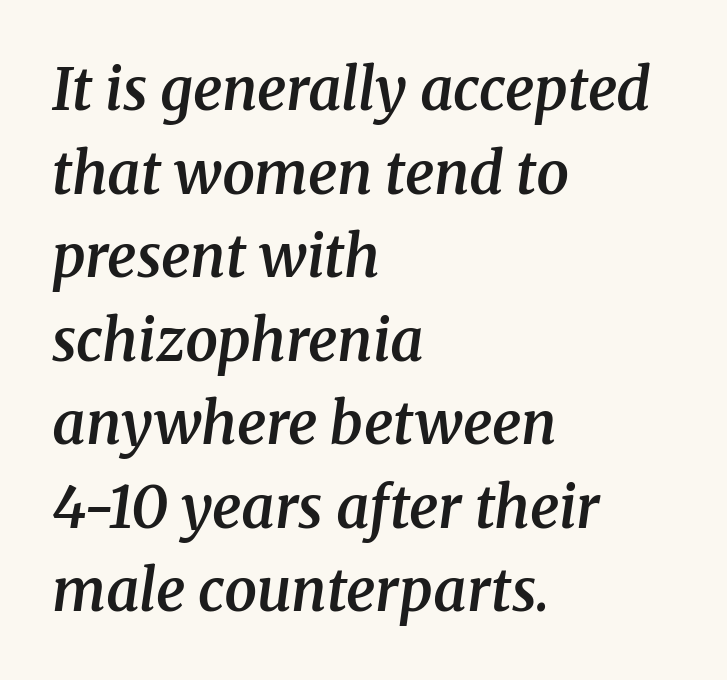
{"serif": "yes", "italic": "yes", "lean": "right", "slant_degrees": 8, "bold": "semi", "weight": "semibold", "width": "normal", "stroke_contrast": "medium", "x_height": "medium", "monospaced": "no", "underline": "no", "align": "left", "line_spacing": "normal", "line_spacing_ratio": 1.44, "letter_spacing": "normal", "letter_spacing_em": 0.0, "glyph_px": 58}
